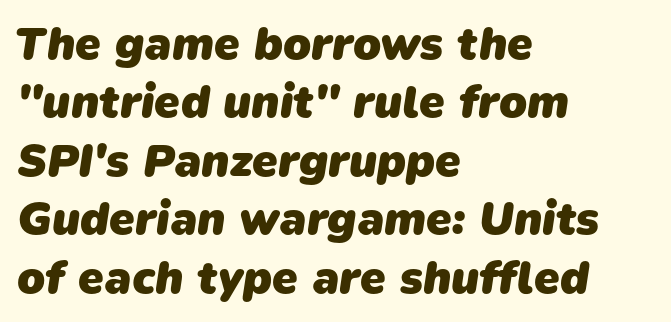
The image shows 46 px heavy sans-serif type; set left-aligned, normal line spacing (1.27x), normal letter spacing, not underlined; low stroke contrast and a medium x-height.
